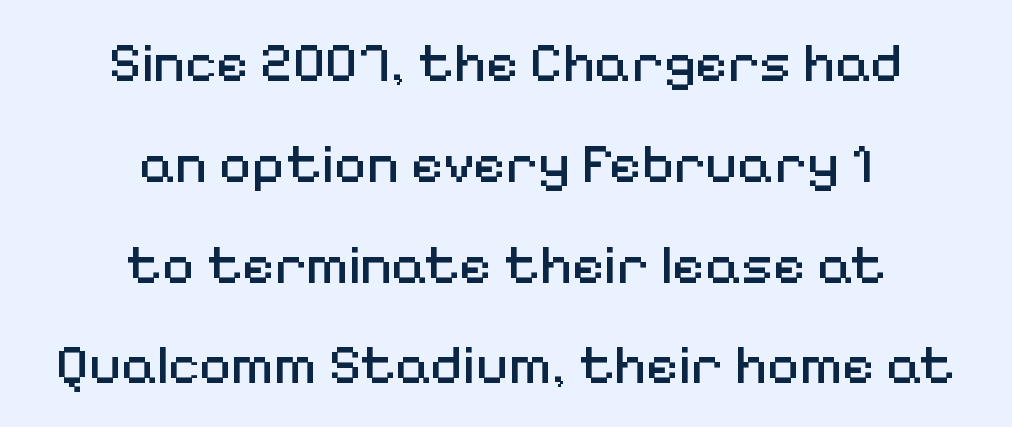
The image shows 56 px regular-weight sans-serif type, upright; set centered, line spacing 1.8x, normal letter spacing, not underlined; medium stroke contrast and a medium x-height.
